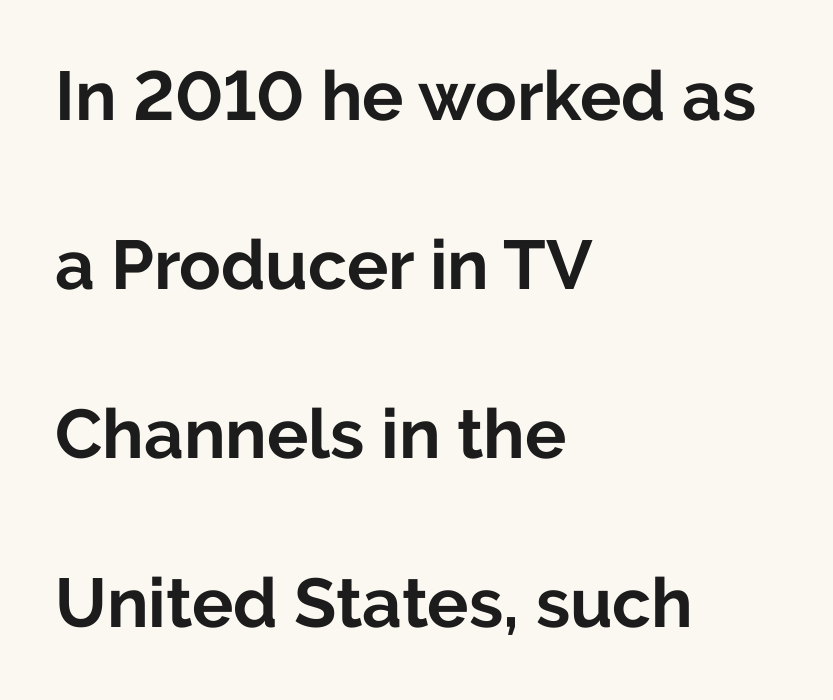
The image shows 69 px bold sans-serif type, upright; set left-aligned, loose line spacing (2.45x), normal letter spacing, not underlined; low stroke contrast and a medium x-height.
